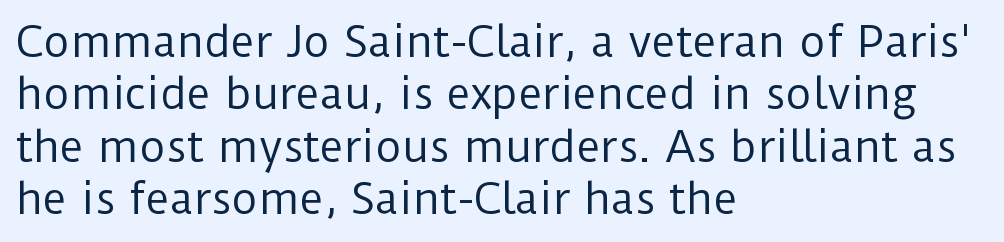
Is the stroke heavy? The answer is a plain regular-or-lighter. Is this a sans? Yes — the strokes have no serifs. Every row of glyphs begins at an identical x-position on the left. Lines of text with bare space underneath. Rendered with straight, roman letterforms. The rendering uses natural spacing where letterforms have individual widths.
